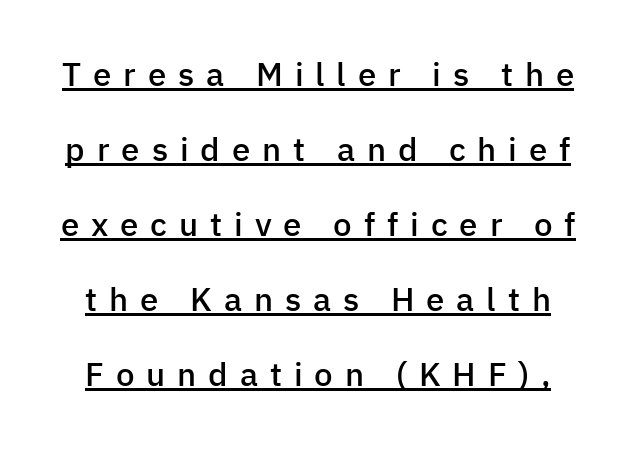
Observe the absence of serifs on each vertical stroke in this sample. Notice how a bar underscores the lettering throughout. Ascenders rise straight up at ninety degrees. The line texture is sparse and dotted thanks to wide tracking. As a designer I'd log this as weight 600, semibold. Looks like regular typesetting: each glyph gets only the width it needs.
